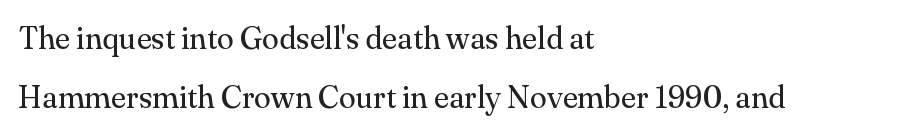
Lines of text with bare space underneath. What kind of face is this? One with serifs. No chunkiness to these letters — they're not bold. The tracking reads as untouched default to a designer's eye. Notice the wide empty band between every row — that's loose leading. It's the straight-up-and-down kind of type.
